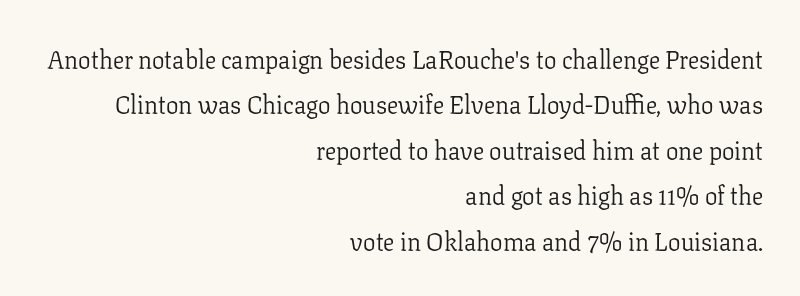
The image shows 25 px text type, upright; set right-aligned, line spacing 1.82x, normal letter spacing, not underlined.
